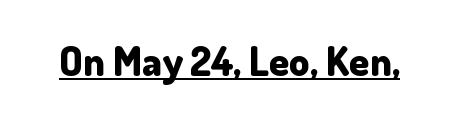
Q: Is the text bold? A: Yes.
Q: Is the text italic (slanted)? A: No, it is upright.
Q: Is the typeface a serif or a sans-serif typeface? A: Sans-serif.
Q: Is the text underlined? A: Yes.
Q: Is the spacing between letters normal or unusually wide? A: Normal.
Q: Width (condensed, normal, or wide)? A: Normal.
Q: Stroke contrast? A: Low.
Q: x-height? A: Small.
Q: Monospaced? A: No.
